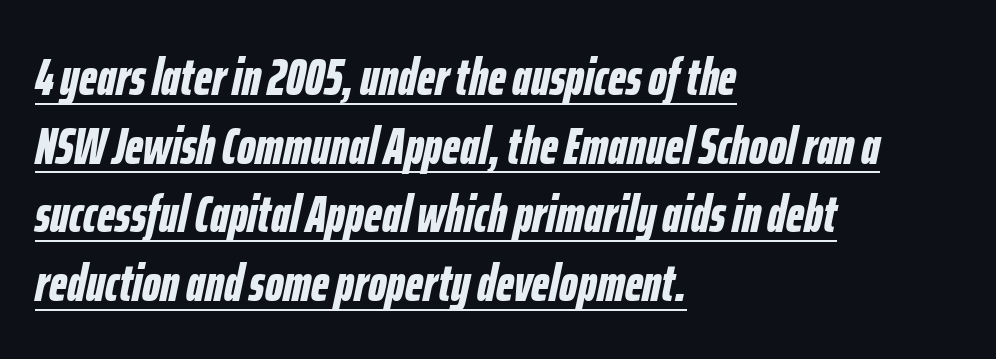
Q: Is the text bold? A: Yes.
Q: Is the text italic (slanted)? A: Yes, it leans right by about 12 degrees.
Q: Is the text underlined? A: Yes.
Q: How is the paragraph aligned? A: Left-aligned.
Q: Is the spacing between letters normal or unusually wide? A: Normal.
Q: Is the spacing between lines tight, normal or loose? A: Normal.
Q: Width (condensed, normal, or wide)? A: Condensed.
Q: Stroke contrast? A: Low.
Q: x-height? A: Medium.
Q: Monospaced? A: No.
